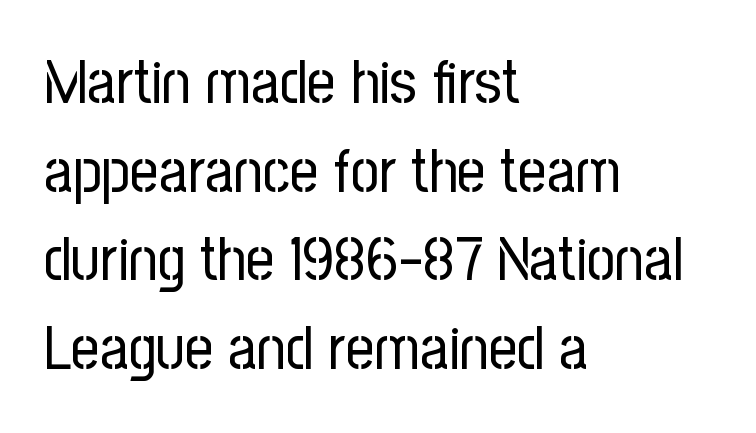
This sample uses an upright cut, with every glyph sitting square on the baseline. The space directly below the letters is spotless. Check where the strokes stop: nothing finishes them off — pure sans. A typesetter would call this proportional, since set widths differ per character. The letters look calm and open, with moderate or lighter stems. Regular leading.
